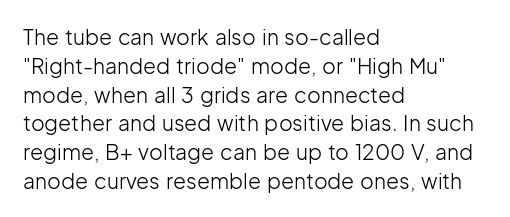
{"italic": "no", "bold": "no", "underline": "no", "align": "left", "line_spacing": "normal", "line_spacing_ratio": 1.37, "letter_spacing": "normal", "letter_spacing_em": 0.0, "glyph_px": 21}
